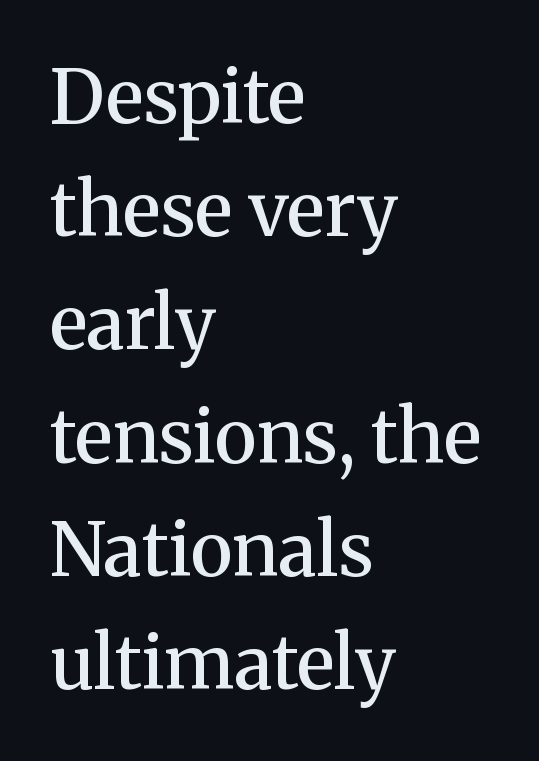
What's the leading like? Ordinary, nothing unusual. Spacing verdict: proportional, widths tailored to each character. Each line starts at the same left margin while the right side varies. Serifs: yes, visible at the terminals of the letterforms. The type sits square on the baseline with zero lean.
